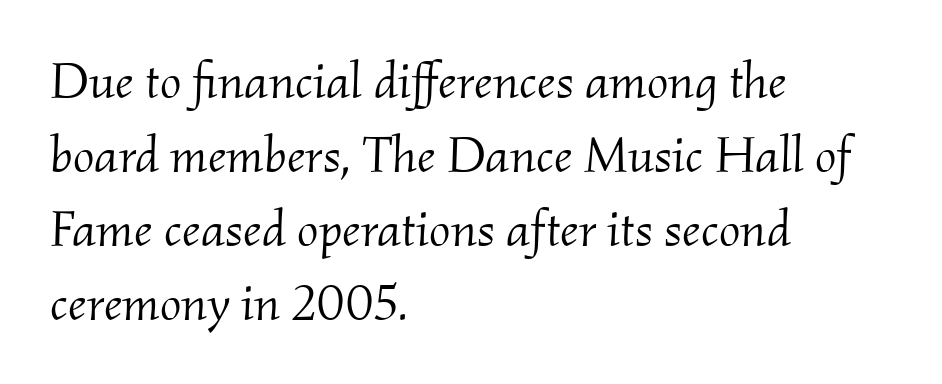
Q: Is the text bold? A: No.
Q: Is the text italic (slanted)? A: Yes, it leans right by about 2 degrees.
Q: Is the typeface a serif or a sans-serif typeface? A: Serif.
Q: Is the text underlined? A: No.
Q: How is the paragraph aligned? A: Left-aligned.
Q: Is the spacing between letters normal or unusually wide? A: Normal.
Q: Is the spacing between lines tight, normal or loose? A: Normal.
Q: Width (condensed, normal, or wide)? A: Normal.
Q: Stroke contrast? A: Medium.
Q: x-height? A: Small.
Q: Monospaced? A: No.
